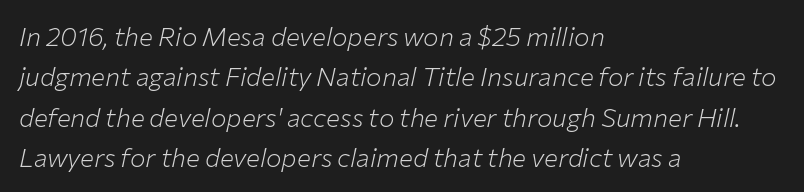
The image shows 26 px text type, italic (leaning right); set left-aligned, normal line spacing (1.55x), normal letter spacing, not underlined.
